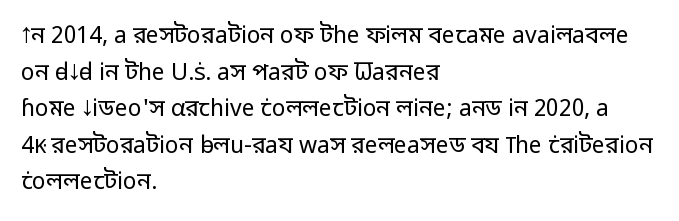
Notice how descenders clear the ascenders below comfortably — that's standard leading. Heft: none added — not bold. Posture: upright roman. The tracking reads as untouched default to a designer's eye. If you drew a ruler down the left edge, every line would touch it.
